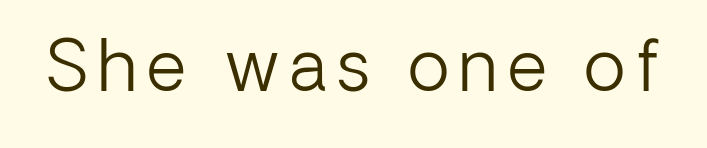
{"serif": "no", "italic": "no", "bold": "no", "weight": "light", "width": "normal", "stroke_contrast": "low", "x_height": "medium", "monospaced": "no", "underline": "no", "glyph_px": 69}
